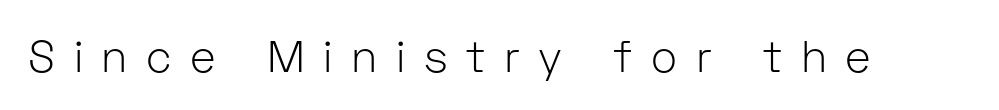
{"serif": "no", "italic": "no", "bold": "no", "weight": "light", "width": "normal", "stroke_contrast": "low", "x_height": "medium", "monospaced": "no", "underline": "no", "letter_spacing": "wide", "letter_spacing_em": 0.42, "glyph_px": 44}
